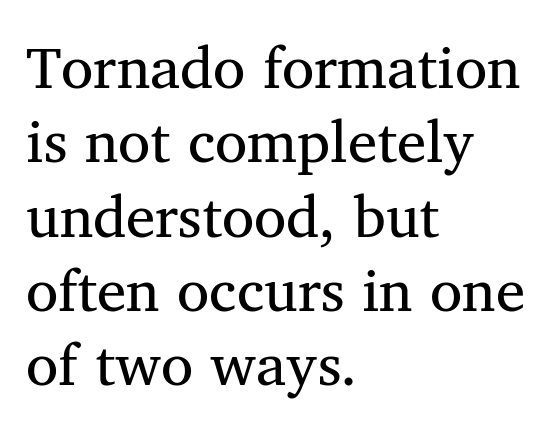
Line beginnings align vertically; line endings do not. Underline: absent. Between one letter and the next there's only the usual sliver of space. The lines sit at an ordinary, default distance from one another. Note the varied advance widths — an 'i' is clearly narrower than an 'm'. The typography opts for an upright posture over an oblique one.
